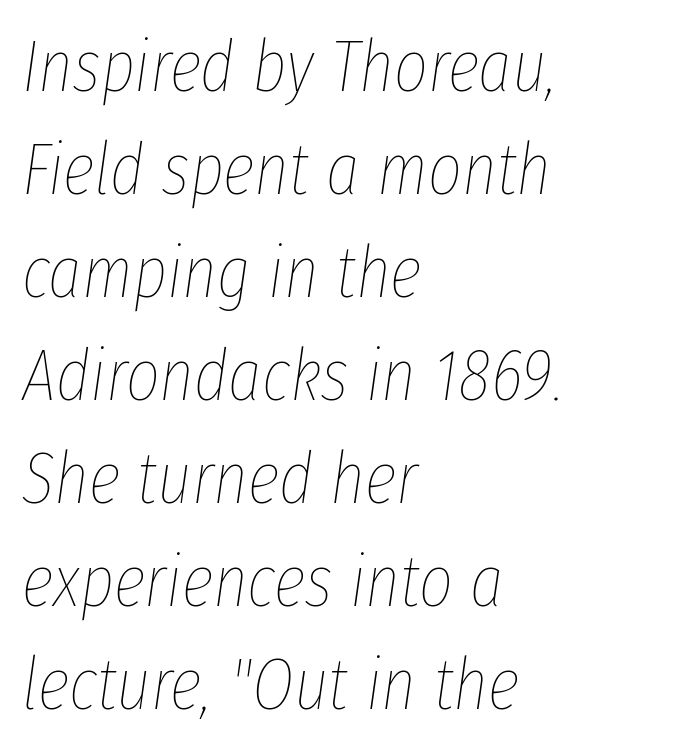
The image shows 73 px thin, condensed type, italic (leaning right); set left-aligned, normal line spacing (1.41x), normal letter spacing, not underlined; low stroke contrast and a medium x-height.
